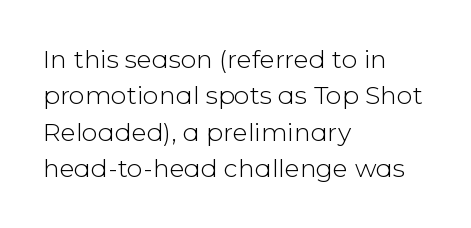
The image shows 25 px text type, upright; set left-aligned, normal line spacing (1.46x), normal letter spacing, not underlined.
